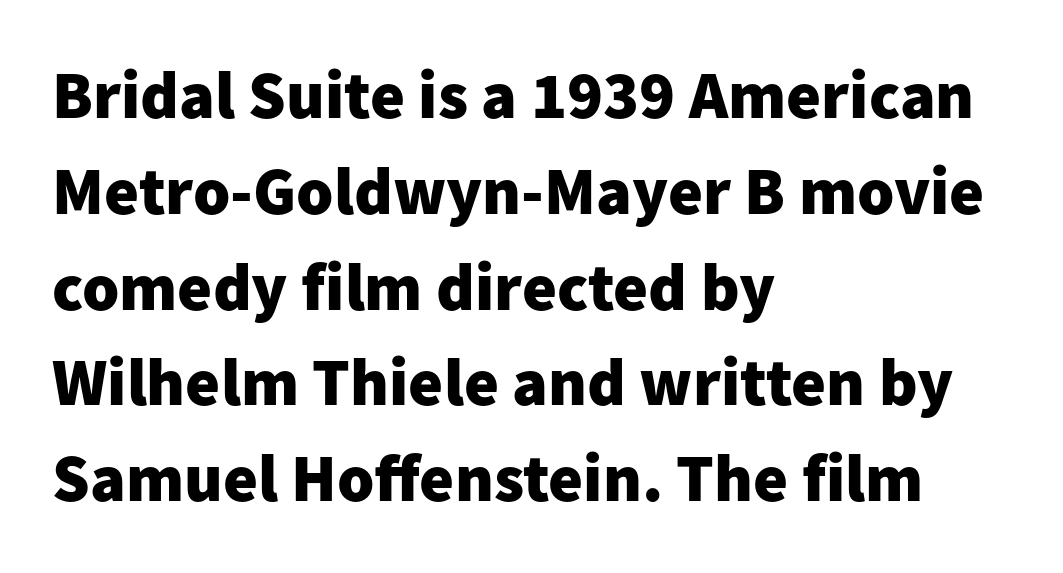
The characters look thick and weighty, a clear bold. Posture: upright roman. The space beneath each line is pristine and unruled. Students, note that the glyphs here touch the page at normal intervals. The type family on display is of the sans-serif kind.
